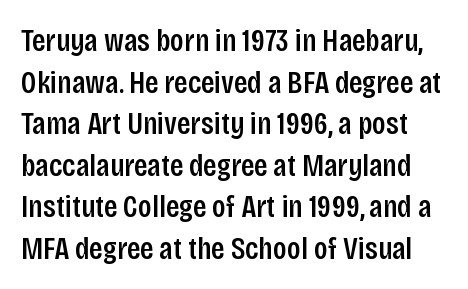
{"serif": "no", "italic": "no", "bold": "semi", "weight": "semibold", "width": "condensed", "stroke_contrast": "low", "x_height": "large", "monospaced": "no", "underline": "no", "line_spacing": "normal", "line_spacing_ratio": 1.3, "letter_spacing": "normal", "letter_spacing_em": 0.0, "glyph_px": 32}
